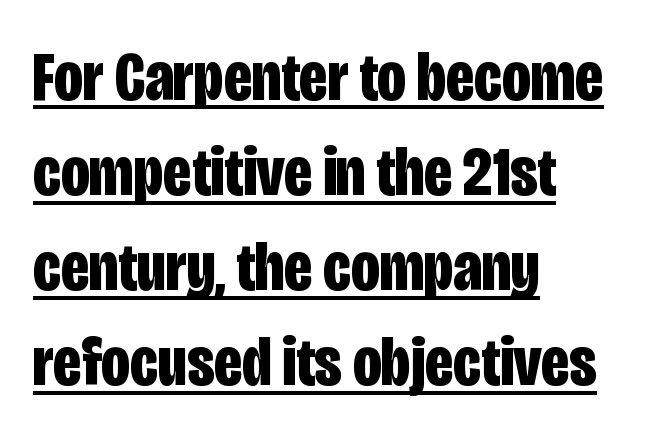
The image shows 71 px bold, condensed sans-serif type, upright; set left-aligned, normal line spacing (1.34x), normal letter spacing, underlined; low stroke contrast and a large x-height.
